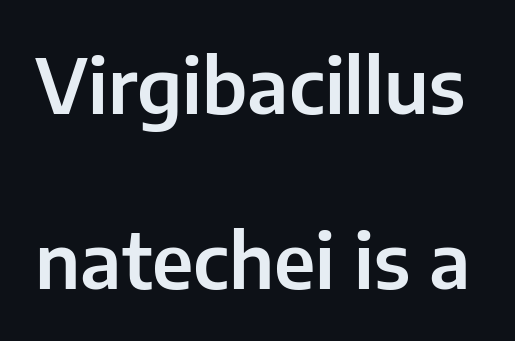
The image shows 76 px sans-serif type, upright; set loose line spacing (2.3x), normal letter spacing, not underlined; low stroke contrast and a medium x-height.
